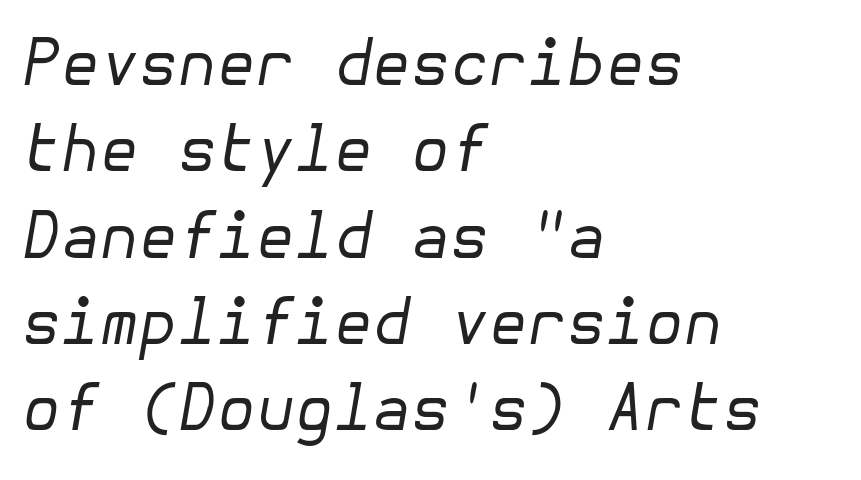
Each line starts at the same left margin while the right side varies. One glance says typical: line gaps are just what's usual. Clear beneath every line of the passage. The weight would be labelled regular, book, light, or lighter still. The lettering tilts uniformly, giving the passage an italic look.
